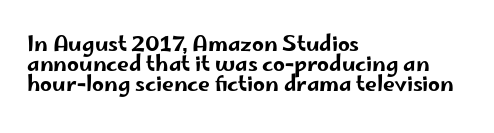
The image shows 21 px text type, upright; set left-aligned, tight line spacing (0.96x), normal letter spacing, not underlined.
